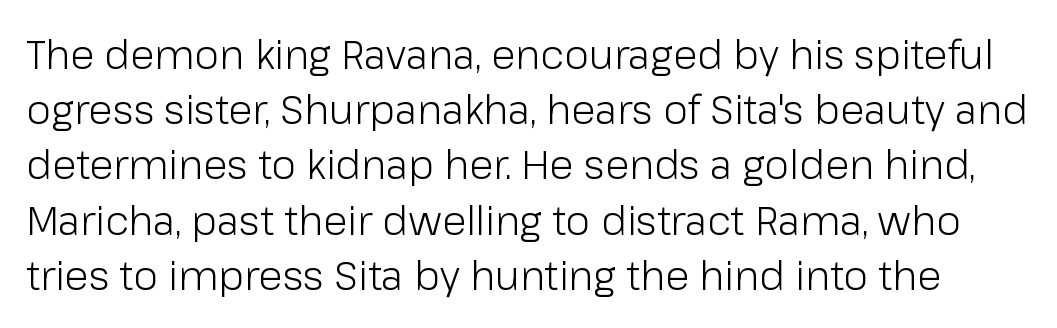
{"serif": "no", "italic": "no", "bold": "no", "weight": "light", "width": "normal", "stroke_contrast": "low", "x_height": "medium", "monospaced": "no", "underline": "no", "line_spacing": "normal", "line_spacing_ratio": 1.38, "letter_spacing": "normal", "letter_spacing_em": 0.0, "glyph_px": 40}
